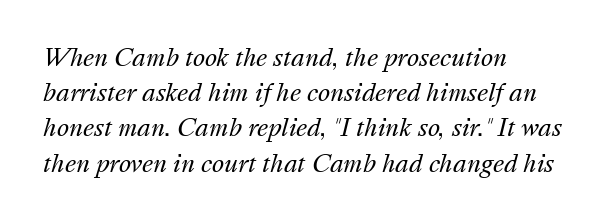
The strip under each line holds only bare page. A quiet, ordinary-to-light weight characterises the typeface. Observe the lean: these are italic letterforms. The letters sit at their default tracking, neither squeezed nor spread. The leading is moderate, giving the passage an even texture. The lines are quadded left.
